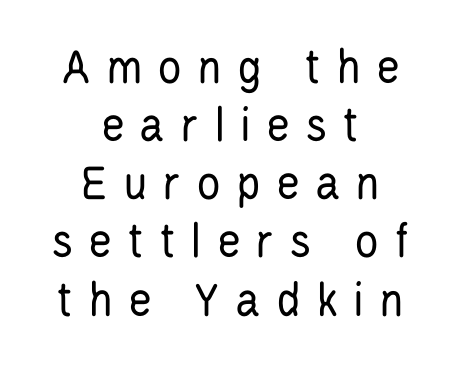
The image shows 51 px regular-weight, condensed sans-serif type, upright; set centered, tight line spacing (1.14x), unusually wide letter spacing (+0.29 em), not underlined; low stroke contrast and a large x-height.
